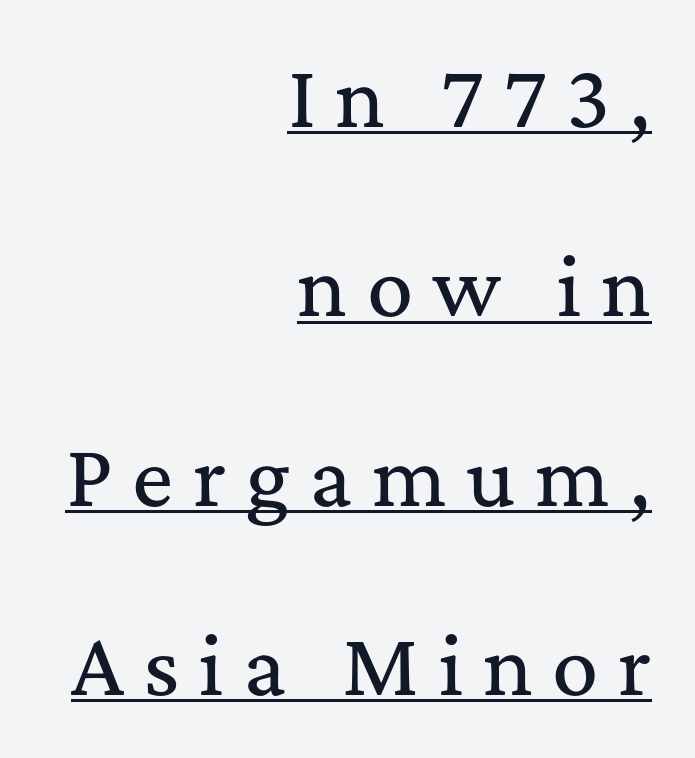
Q: Is the text italic (slanted)? A: No, it is upright.
Q: Is the typeface a serif or a sans-serif typeface? A: Serif.
Q: Is the text underlined? A: Yes.
Q: How is the paragraph aligned? A: Right-aligned.
Q: Is the spacing between letters normal or unusually wide? A: Unusually wide.
Q: Is the spacing between lines tight, normal or loose? A: Loose.
Q: Width (condensed, normal, or wide)? A: Normal.
Q: Stroke contrast? A: Medium.
Q: x-height? A: Medium.
Q: Monospaced? A: No.
